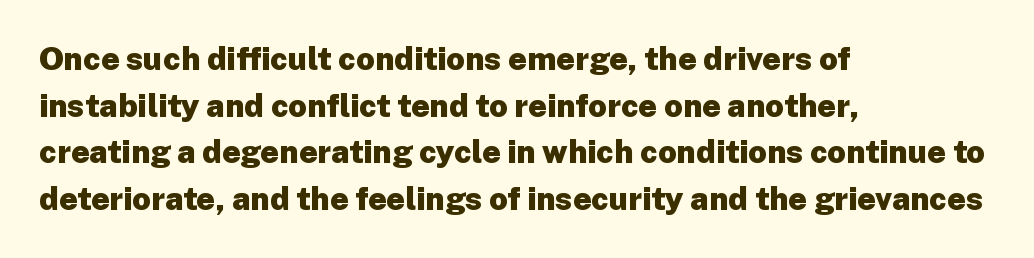
The image shows 32 px heavy sans-serif type, upright; set left-aligned, normal line spacing (1.46x), normal letter spacing, not underlined; low stroke contrast and a medium x-height.
